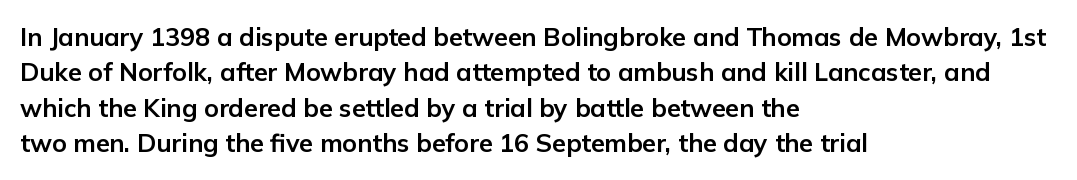
Q: Is the text bold? A: Yes.
Q: Is the text italic (slanted)? A: No, it is upright.
Q: Is the text underlined? A: No.
Q: How is the paragraph aligned? A: Left-aligned.
Q: Is the spacing between letters normal or unusually wide? A: Normal.
Q: Is the spacing between lines tight, normal or loose? A: Normal.
